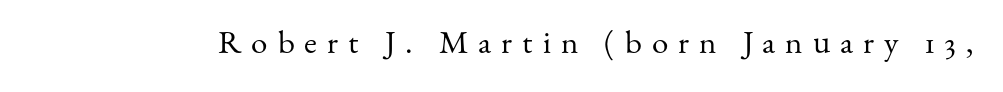
Regarding serifs, this sample has them. Think of a printed novel: that variable character pitch is what you see here. This reads as an unemphasized weight, regular at the heaviest. Rendered with straight, roman letterforms. Check under the words: just untouched page. In terms of letterspacing, this is a distinctly airy, spread setting.
